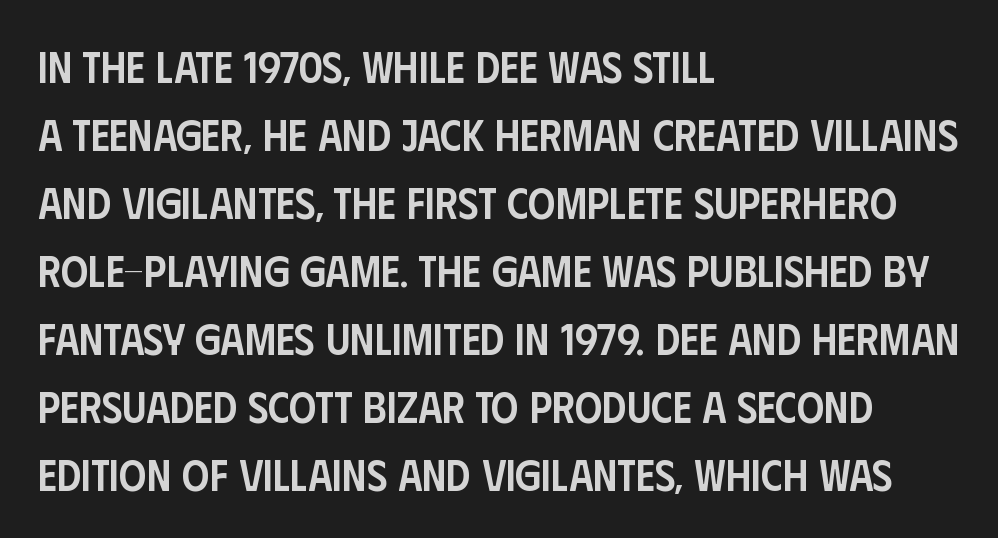
Q: Is the text bold? A: Semi-bold.
Q: Is the text italic (slanted)? A: No, it is upright.
Q: Is the typeface a serif or a sans-serif typeface? A: Sans-serif.
Q: Is the text underlined? A: No.
Q: How is the paragraph aligned? A: Left-aligned.
Q: Is the spacing between letters normal or unusually wide? A: Normal.
Q: Is the spacing between lines tight, normal or loose? A: Normal.
Q: Width (condensed, normal, or wide)? A: Condensed.
Q: Stroke contrast? A: Low.
Q: x-height? A: Large.
Q: Monospaced? A: No.
